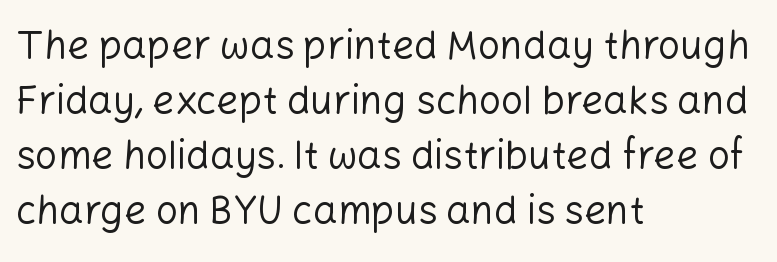
{"serif": "no", "italic": "no", "bold": "no", "weight": "regular", "width": "normal", "stroke_contrast": "low", "x_height": "medium", "monospaced": "no", "underline": "no", "align": "left", "line_spacing": "normal", "line_spacing_ratio": 1.41, "letter_spacing": "normal", "letter_spacing_em": 0.0, "glyph_px": 39}
